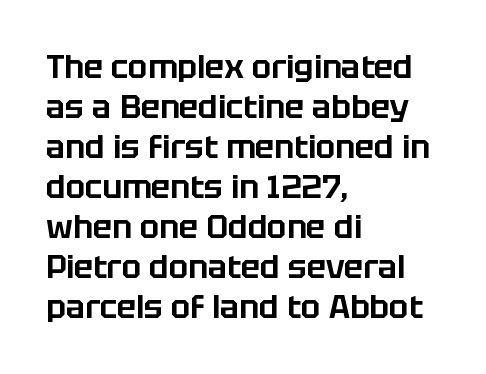
{"serif": "no", "italic": "no", "width": "normal", "stroke_contrast": "low", "x_height": "large", "monospaced": "no", "underline": "no", "align": "left", "line_spacing": "normal", "line_spacing_ratio": 1.25, "letter_spacing": "normal", "letter_spacing_em": 0.0, "glyph_px": 32}
